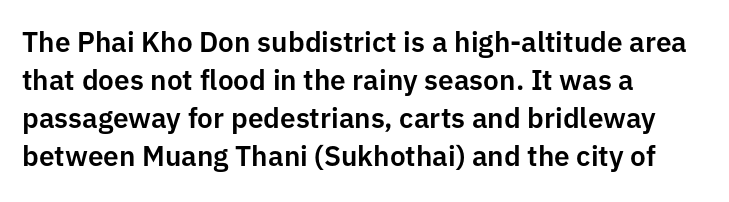
Q: Is the text italic (slanted)? A: No, it is upright.
Q: Is the typeface a serif or a sans-serif typeface? A: Sans-serif.
Q: Is the text underlined? A: No.
Q: How is the paragraph aligned? A: Left-aligned.
Q: Is the spacing between letters normal or unusually wide? A: Normal.
Q: Is the spacing between lines tight, normal or loose? A: Normal.
Q: Width (condensed, normal, or wide)? A: Normal.
Q: Stroke contrast? A: Low.
Q: x-height? A: Medium.
Q: Monospaced? A: No.
